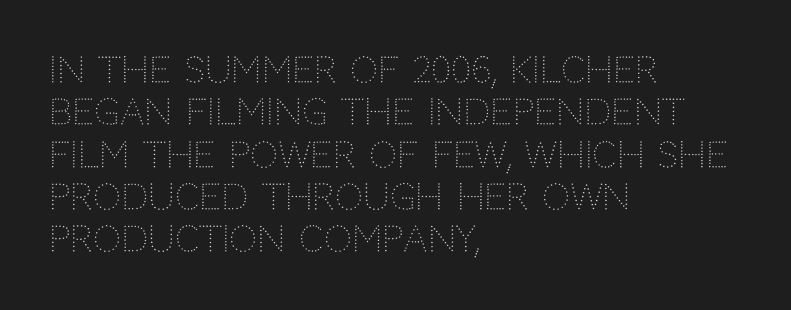
A typesetter would call this proportional, since set widths differ per character. What stands out about the letter spacing? Nothing — it is the standard amount. Just letters on the line, the space beneath them empty. This is the regular roman posture of the typeface. This rendering employs a face without finishing strokes, i.e., a sans-serif.
